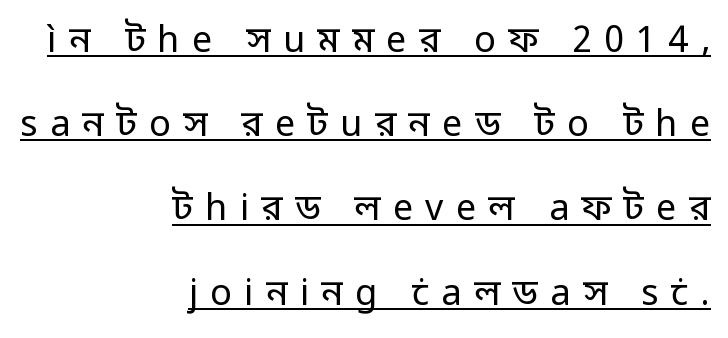
The image shows 36 px regular-weight sans-serif type, upright; set right-aligned, loose line spacing (2.34x), unusually wide letter spacing (+0.34 em), underlined; low stroke contrast and a medium x-height.
